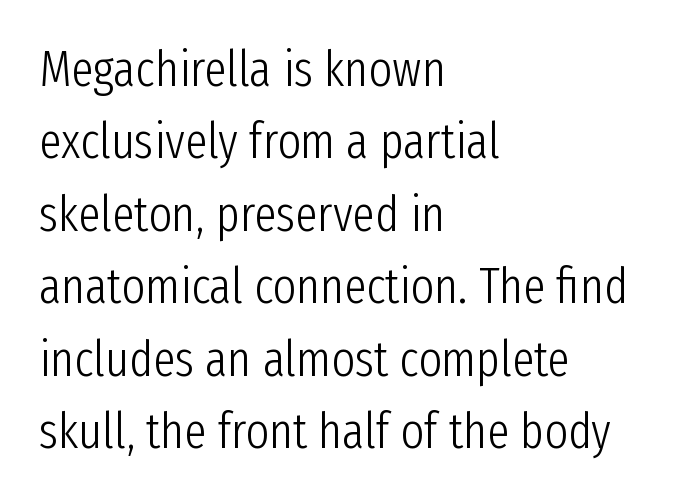
The gaps between neighbouring characters are ordinary and unremarkable. Each line starts at the same left margin while the right side varies. Regular leading. The glyphs are unaccompanied by any horizontal stroke below them. Looks like regular typesetting: each glyph gets only the width it needs. Notice how the stems are strictly vertical — no italics here.
